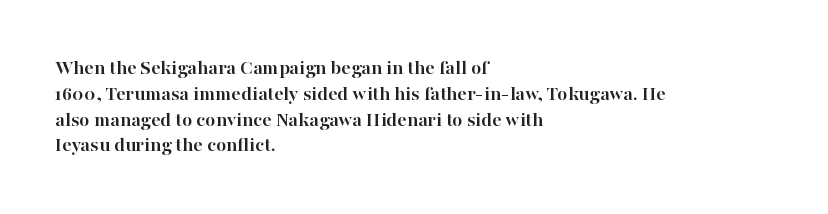
The image shows 21 px bold type, upright; set left-aligned, line spacing 1.23x, normal letter spacing, not underlined.
